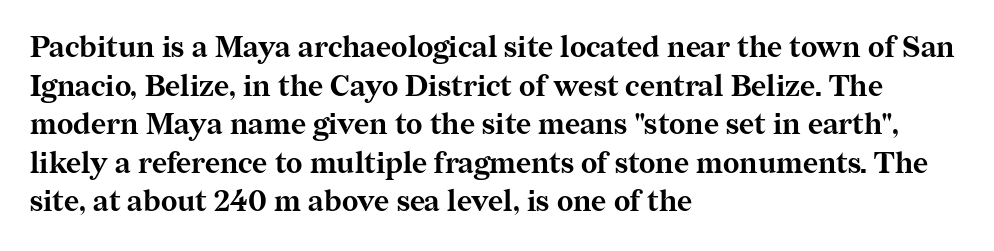
{"serif": "yes", "italic": "no", "bold": "yes", "weight": "bold", "width": "normal", "stroke_contrast": "medium", "x_height": "medium", "monospaced": "no", "underline": "no", "align": "left", "line_spacing": "normal", "line_spacing_ratio": 1.33, "letter_spacing": "normal", "letter_spacing_em": 0.0, "glyph_px": 29}
